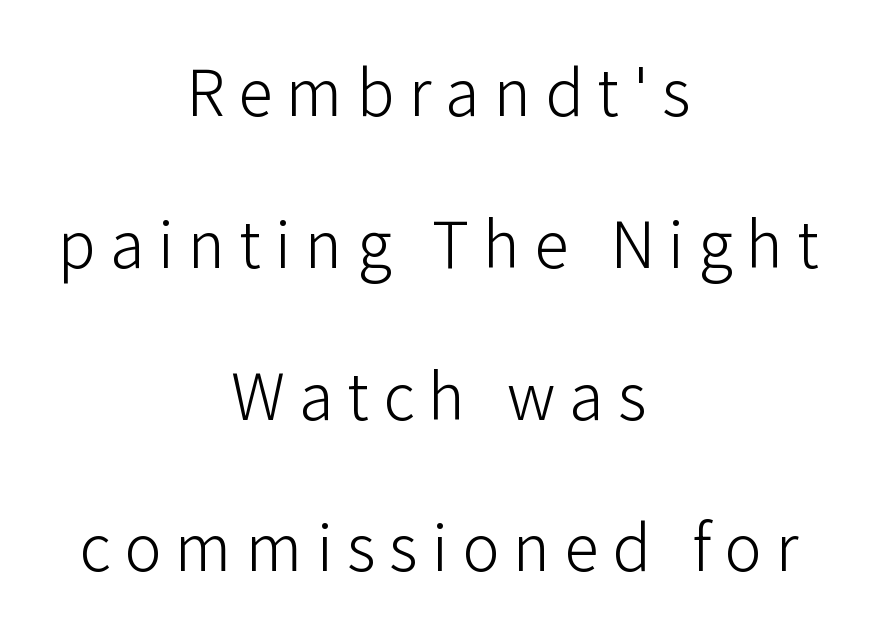
Q: Is the text bold? A: No.
Q: Is the text italic (slanted)? A: No, it is upright.
Q: Is the typeface a serif or a sans-serif typeface? A: Sans-serif.
Q: Is the text underlined? A: No.
Q: How is the paragraph aligned? A: Centered.
Q: Is the spacing between letters normal or unusually wide? A: Unusually wide.
Q: Is the spacing between lines tight, normal or loose? A: Loose.
Q: Width (condensed, normal, or wide)? A: Normal.
Q: Stroke contrast? A: Low.
Q: x-height? A: Medium.
Q: Monospaced? A: No.
